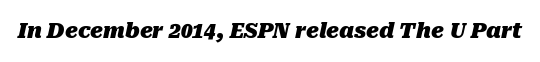
The image shows 21 px bold type, italic (leaning right); set normal letter spacing, not underlined.
